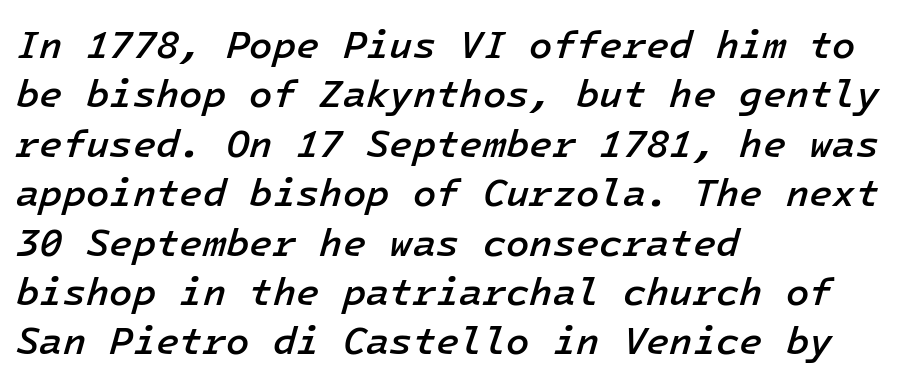
{"italic": "yes", "lean": "right", "slant_degrees": 16, "bold": "semi", "weight": "semibold", "width": "normal", "stroke_contrast": "low", "x_height": "medium", "underline": "no", "align": "left", "line_spacing": "normal", "line_spacing_ratio": 1.3, "letter_spacing": "normal", "letter_spacing_em": 0.0, "glyph_px": 38}
